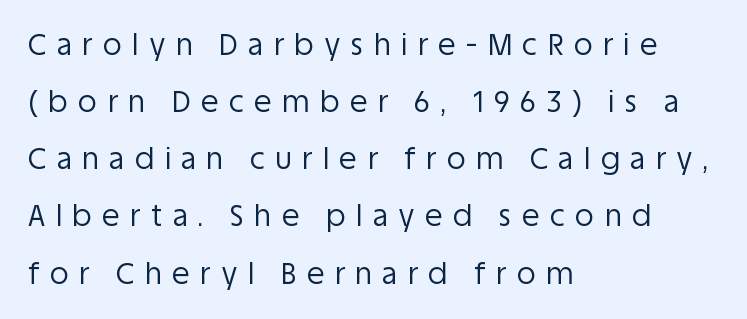
Q: Is the text bold? A: No.
Q: Is the text italic (slanted)? A: No, it is upright.
Q: Is the typeface a serif or a sans-serif typeface? A: Sans-serif.
Q: Is the text underlined? A: No.
Q: How is the paragraph aligned? A: Left-aligned.
Q: Is the spacing between letters normal or unusually wide? A: Unusually wide.
Q: Is the spacing between lines tight, normal or loose? A: Loose.
Q: Width (condensed, normal, or wide)? A: Normal.
Q: Stroke contrast? A: Low.
Q: x-height? A: Large.
Q: Monospaced? A: No.
